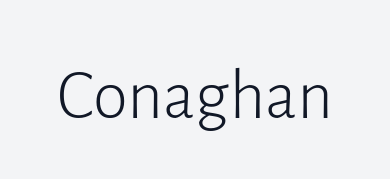
{"serif": "no", "italic": "no", "bold": "no", "weight": "light", "width": "normal", "stroke_contrast": "low", "x_height": "medium", "monospaced": "no", "underline": "no", "letter_spacing": "normal", "letter_spacing_em": 0.0, "glyph_px": 71}
